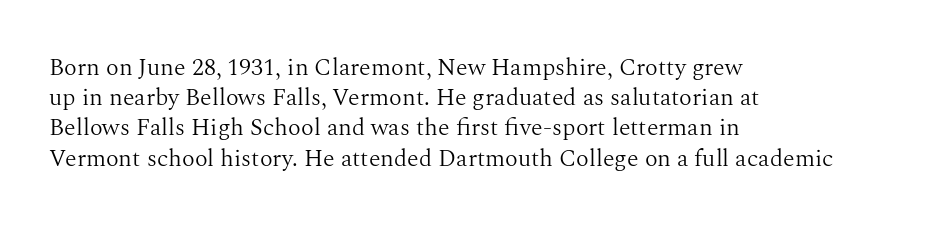
The weight would be labelled regular, book, light, or lighter still. Every stem runs plumb, perpendicular to the baseline. Descender tails drop into unmarked territory. One glance says typical: line gaps are just what's usual.
